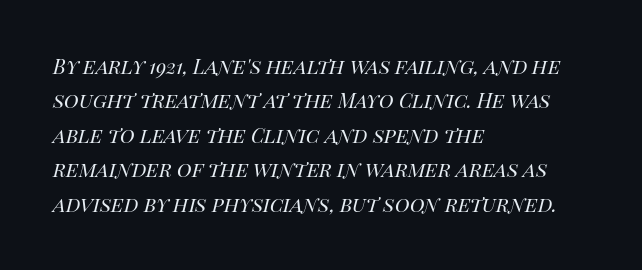
The image shows 25 px text type, italic (leaning right); set left-aligned, normal line spacing (1.38x), normal letter spacing, not underlined.
